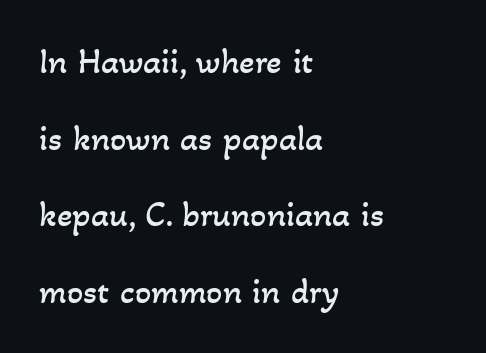
Airy leading. Proportional: the letters do not fall into vertical columns. Line starts are locked; line ends wander. These lines keep a tight, regular rhythm from letter to letter. The letterforms sit at book weight or below. The passage shown is not underscored anywhere.
